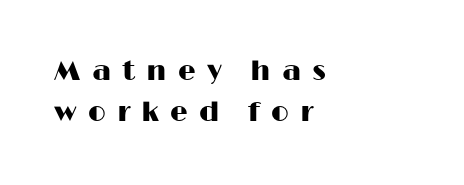
{"serif": "no", "italic": "no", "width": "wide", "stroke_contrast": "high", "x_height": "medium", "monospaced": "no", "underline": "no", "align": "left", "line_spacing": "normal", "line_spacing_ratio": 1.47, "letter_spacing": "wide", "letter_spacing_em": 0.4, "glyph_px": 28}
